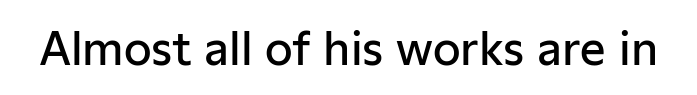
Q: Is the text bold? A: Semi-bold.
Q: Is the text italic (slanted)? A: No, it is upright.
Q: Is the typeface a serif or a sans-serif typeface? A: Sans-serif.
Q: Is the text underlined? A: No.
Q: Is the spacing between letters normal or unusually wide? A: Normal.
Q: Width (condensed, normal, or wide)? A: Normal.
Q: Stroke contrast? A: Low.
Q: x-height? A: Medium.
Q: Monospaced? A: No.
